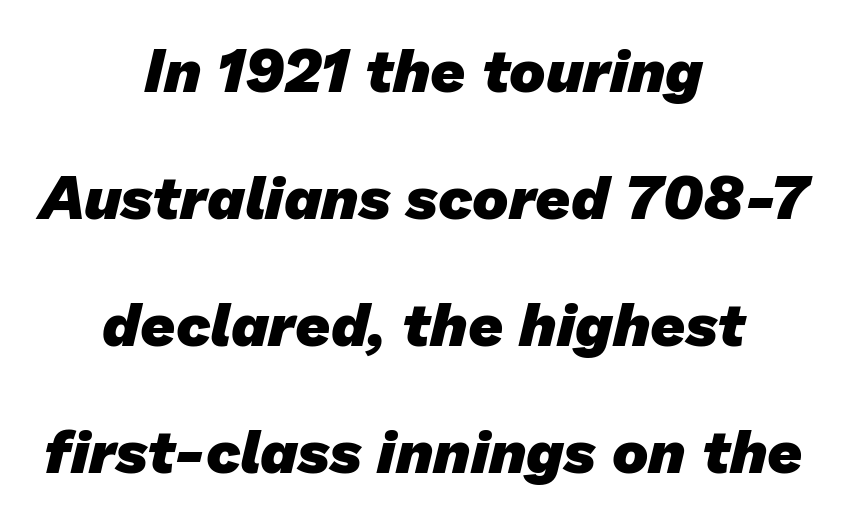
These lines stack symmetrically, like a column narrowing and widening about its center. Is this a fixed-width face? No — the glyphs have proportional, varying widths. Spacing between characters is what you'd get straight out of the box. Whoever set this chose breathing room over compactness in the vertical rhythm.
